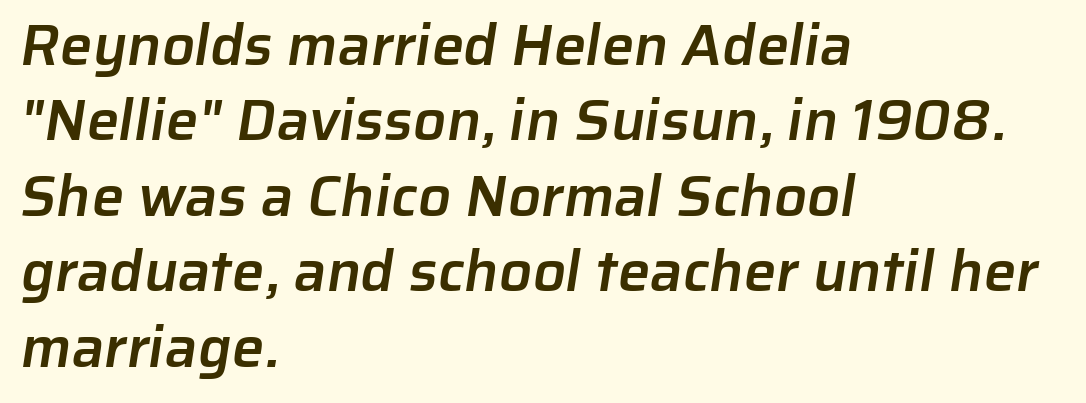
The image shows 58 px semibold sans-serif type; set left-aligned, normal line spacing (1.3x), normal letter spacing, not underlined; low stroke contrast and a medium x-height.
